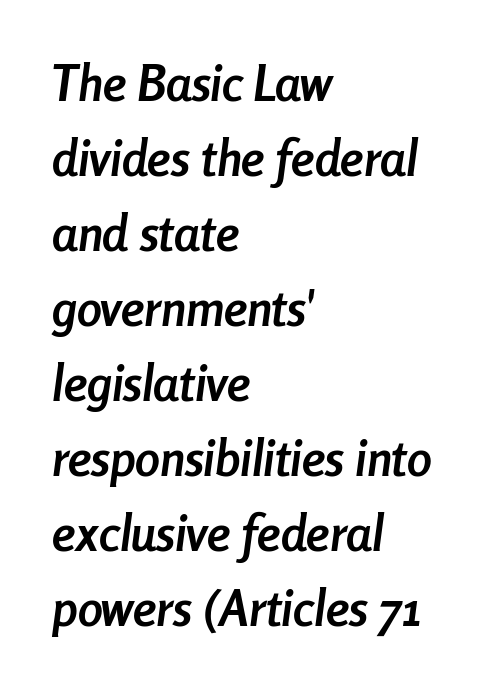
The glyphs are unaccompanied by any horizontal stroke below them. The letters advance in unequal steps, a hallmark of proportional type. A normal amount of white space separates one row of letters from the next. Honestly, the letter spacing is just normal — you wouldn't notice it. Weight check: bold — yes, fully.
